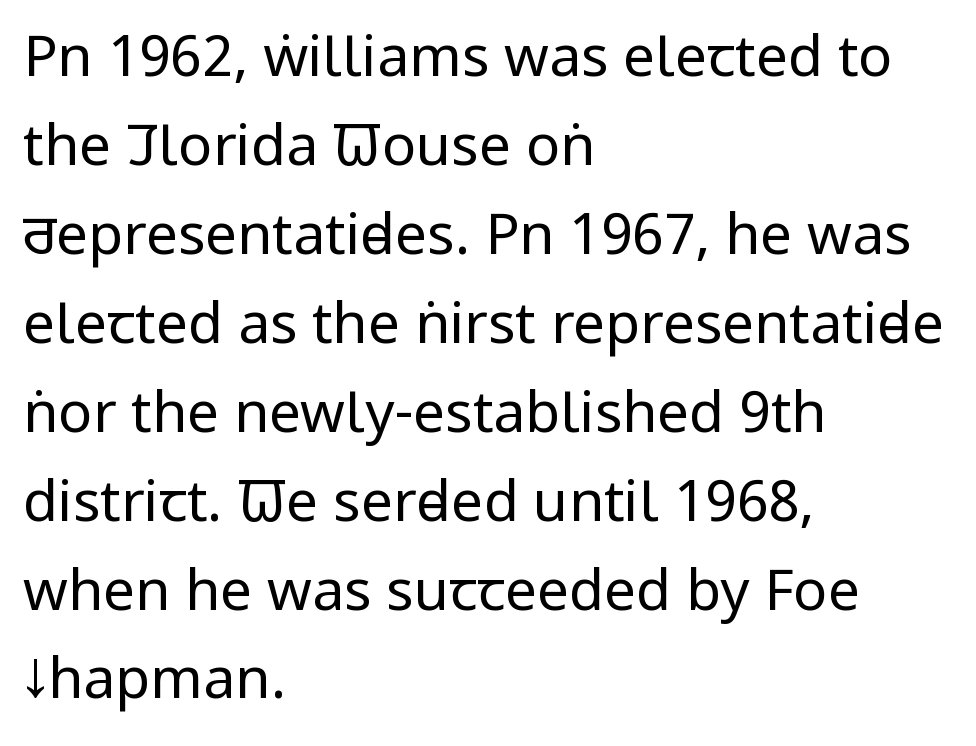
{"serif": "no", "italic": "no", "bold": "no", "weight": "regular", "width": "condensed", "stroke_contrast": "low", "x_height": "large", "monospaced": "no", "underline": "no", "align": "left", "line_spacing": "normal", "line_spacing_ratio": 1.56, "letter_spacing": "normal", "letter_spacing_em": 0.0, "glyph_px": 57}
